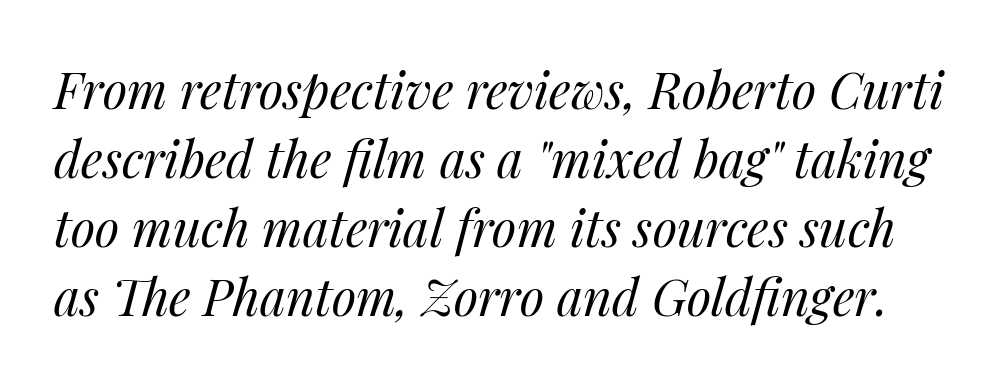
Q: Is the text bold? A: No.
Q: Is the text italic (slanted)? A: Yes, it leans right by about 14 degrees.
Q: Is the text underlined? A: No.
Q: Is the spacing between letters normal or unusually wide? A: Normal.
Q: Is the spacing between lines tight, normal or loose? A: Normal.
Q: Width (condensed, normal, or wide)? A: Normal.
Q: Stroke contrast? A: Medium.
Q: x-height? A: Medium.
Q: Monospaced? A: No.
